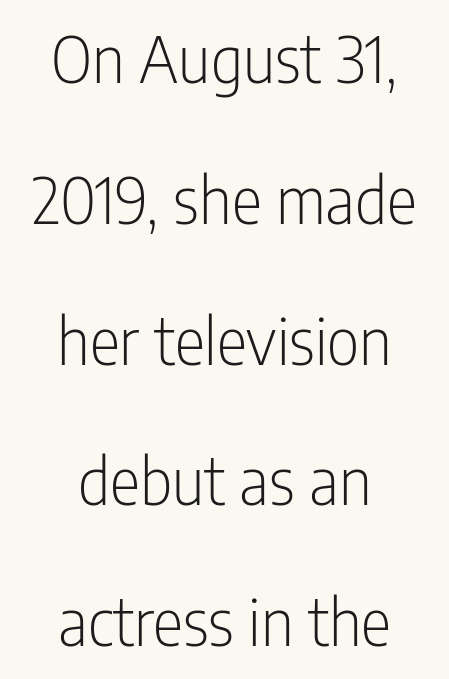
The image shows 64 px light, condensed sans-serif type, upright; set centered, loose line spacing (2.2x), normal letter spacing, not underlined; low stroke contrast and a medium x-height.
